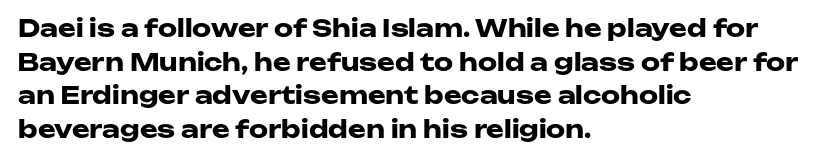
{"italic": "no", "bold": "yes", "underline": "no", "align": "left", "line_spacing": "normal", "line_spacing_ratio": 1.4, "letter_spacing": "normal", "letter_spacing_em": 0.0, "glyph_px": 24}
